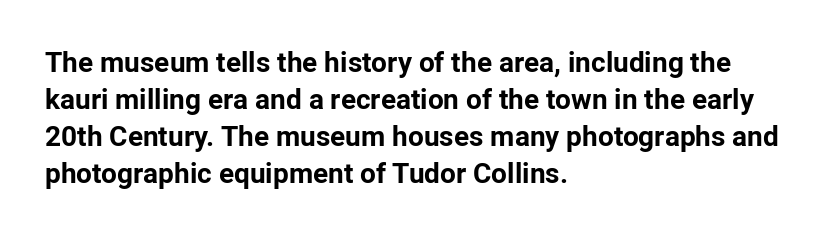
Q: Is the text bold? A: Yes.
Q: Is the text italic (slanted)? A: No, it is upright.
Q: Is the typeface a serif or a sans-serif typeface? A: Sans-serif.
Q: Is the text underlined? A: No.
Q: How is the paragraph aligned? A: Left-aligned.
Q: Is the spacing between letters normal or unusually wide? A: Normal.
Q: Is the spacing between lines tight, normal or loose? A: Normal.
Q: Width (condensed, normal, or wide)? A: Normal.
Q: Stroke contrast? A: Low.
Q: x-height? A: Medium.
Q: Monospaced? A: No.
